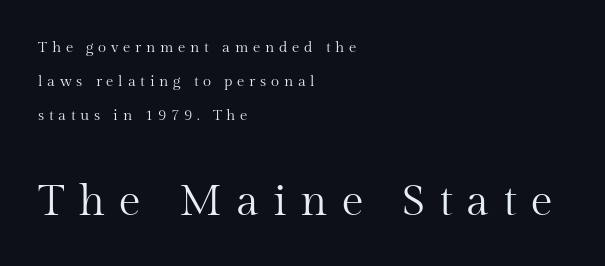
Q: Is the text bold? A: No.
Q: Is the text italic (slanted)? A: No, it is upright.
Q: Is the typeface a serif or a sans-serif typeface? A: Serif.
Q: Is the text underlined? A: No.
Q: How is the paragraph aligned? A: Left-aligned.
Q: Is the spacing between letters normal or unusually wide? A: Unusually wide.
Q: Is the spacing between lines tight, normal or loose? A: Loose.
Q: Which block of text is set in a larger size, the first (top) or the second (bottom)? A: The second (bottom) one.
Q: Width (condensed, normal, or wide)? A: Normal.
Q: Stroke contrast? A: Medium.
Q: x-height? A: Medium.
Q: Monospaced? A: No.
